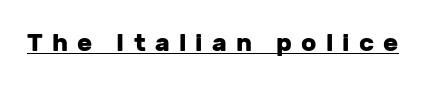
Q: Is the text bold? A: Yes.
Q: Is the text italic (slanted)? A: No, it is upright.
Q: Is the text underlined? A: Yes.
Q: Is the spacing between letters normal or unusually wide? A: Unusually wide.
